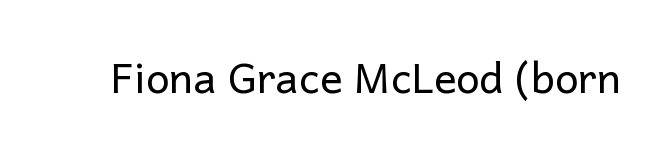
Note: no serifs on the glyphs. The zone under the glyphs is completely vacant. These lines are rendered in a variable-pitch font. The letters stand straight up with perfectly vertical stems.
